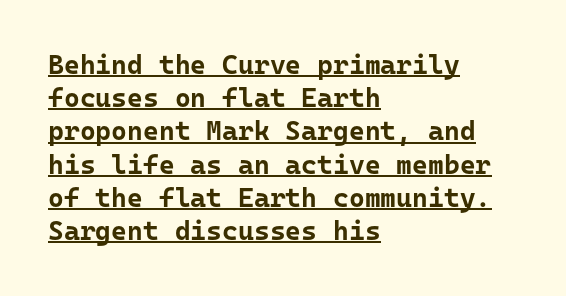
Decoration check: the copy is underlined. One-word summary of the alignment: left. What stands out about the letter spacing? Nothing — it is the standard amount. The passage shown is emphatically bold.
